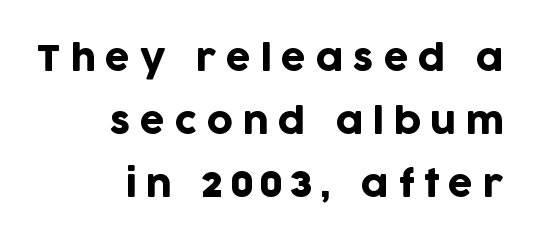
Q: Is the text italic (slanted)? A: No, it is upright.
Q: Is the typeface a serif or a sans-serif typeface? A: Sans-serif.
Q: Is the text underlined? A: No.
Q: How is the paragraph aligned? A: Right-aligned.
Q: Is the spacing between letters normal or unusually wide? A: Unusually wide.
Q: Width (condensed, normal, or wide)? A: Normal.
Q: Stroke contrast? A: Low.
Q: x-height? A: Large.
Q: Monospaced? A: No.
